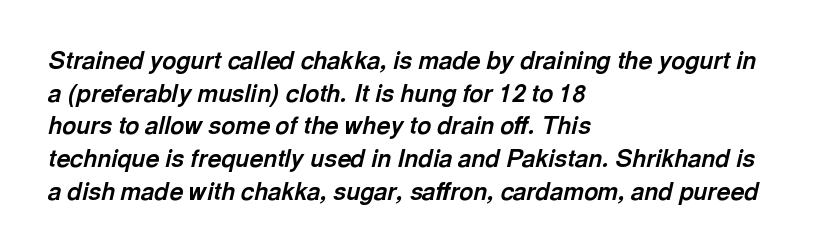
Q: Is the text bold? A: Yes.
Q: Is the text italic (slanted)? A: Yes, it leans right by about 13 degrees.
Q: Is the text underlined? A: No.
Q: How is the paragraph aligned? A: Left-aligned.
Q: Is the spacing between letters normal or unusually wide? A: Normal.
Q: Is the spacing between lines tight, normal or loose? A: Normal.
